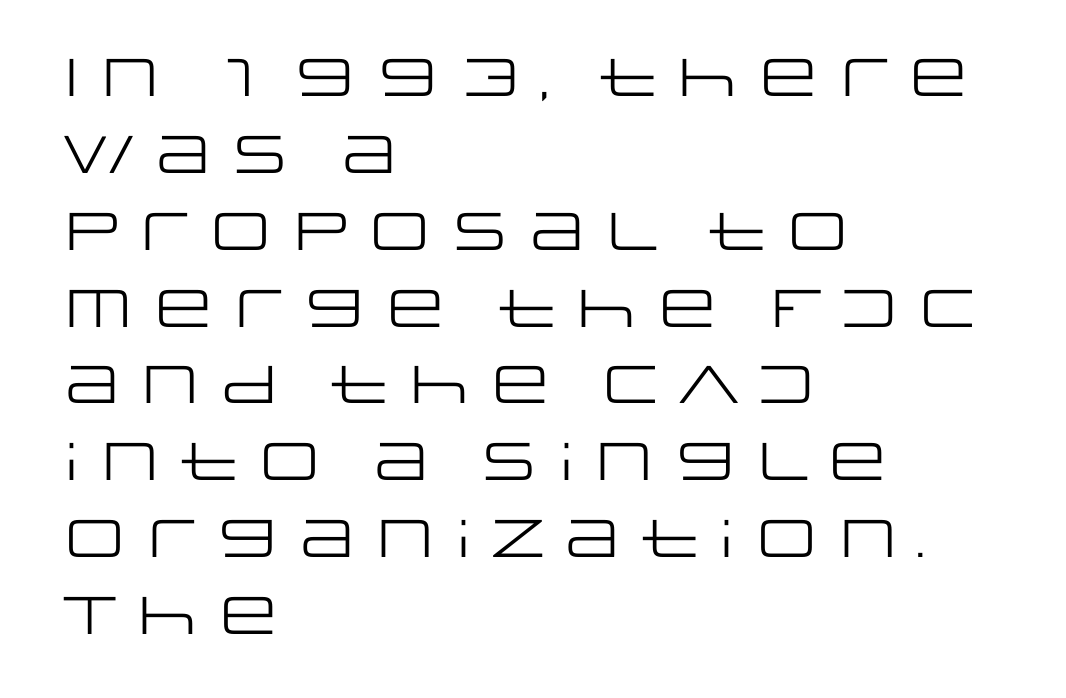
The image shows 53 px regular-weight, wide sans-serif type, upright; set left-aligned, normal line spacing (1.45x), normal letter spacing, not underlined; low stroke contrast and a large x-height.
